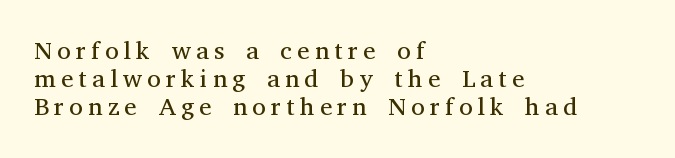
{"italic": "no", "bold": "no", "underline": "no", "align": "left", "line_spacing": "tight", "line_spacing_ratio": 1.12, "letter_spacing": "wide", "letter_spacing_em": 0.21, "glyph_px": 25}
